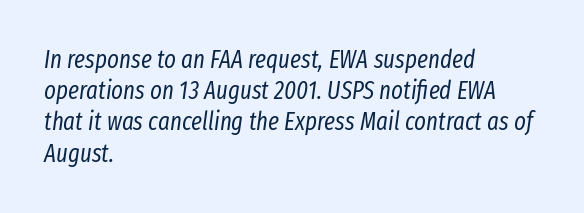
{"italic": "yes", "lean": "right", "slant_degrees": 8, "bold": "no", "underline": "no", "align": "left", "line_spacing": "normal", "line_spacing_ratio": 1.25, "letter_spacing": "normal", "letter_spacing_em": 0.0, "glyph_px": 25}
